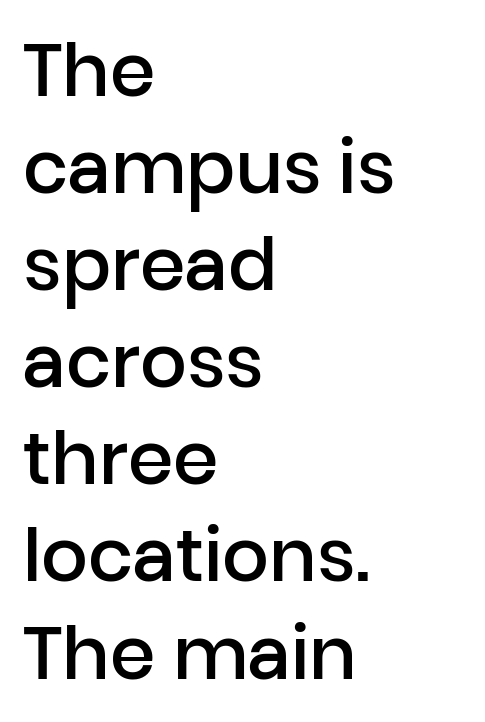
The image shows 73 px semibold sans-serif type, upright; set left-aligned, normal line spacing (1.33x), normal letter spacing, not underlined; low stroke contrast and a medium x-height.
